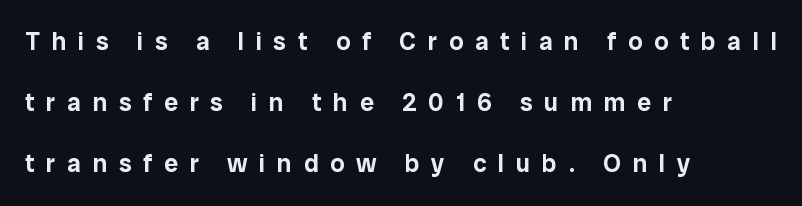
The image shows 25 px text type, upright; set left-aligned, loose line spacing (2.45x), unusually wide letter spacing (+0.47 em), not underlined.
